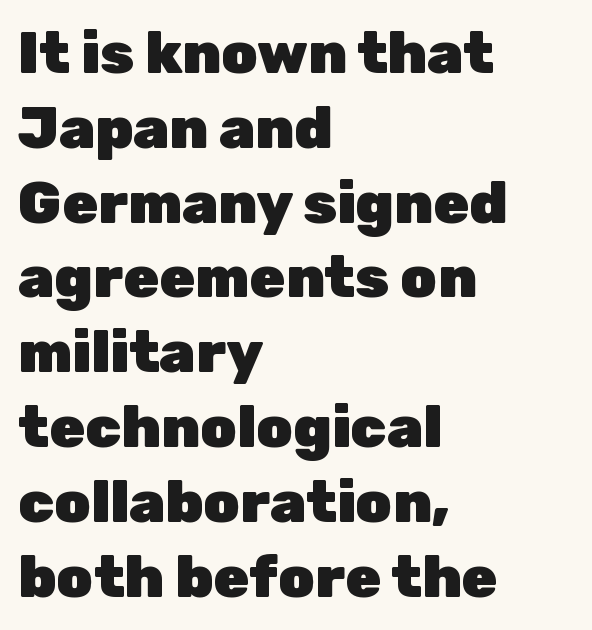
The image shows 58 px heavy sans-serif type, upright; set left-aligned, normal line spacing (1.29x), normal letter spacing, not underlined; low stroke contrast and a medium x-height.
